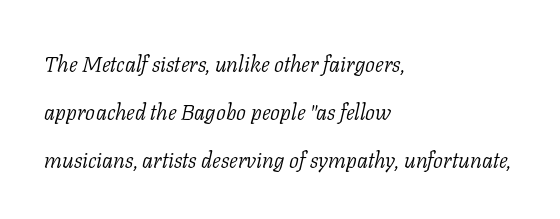
Q: Is the text bold? A: No.
Q: Is the text italic (slanted)? A: Yes, it leans right by about 11 degrees.
Q: Is the text underlined? A: No.
Q: How is the paragraph aligned? A: Left-aligned.
Q: Is the spacing between letters normal or unusually wide? A: Normal.
Q: Is the spacing between lines tight, normal or loose? A: Loose.
